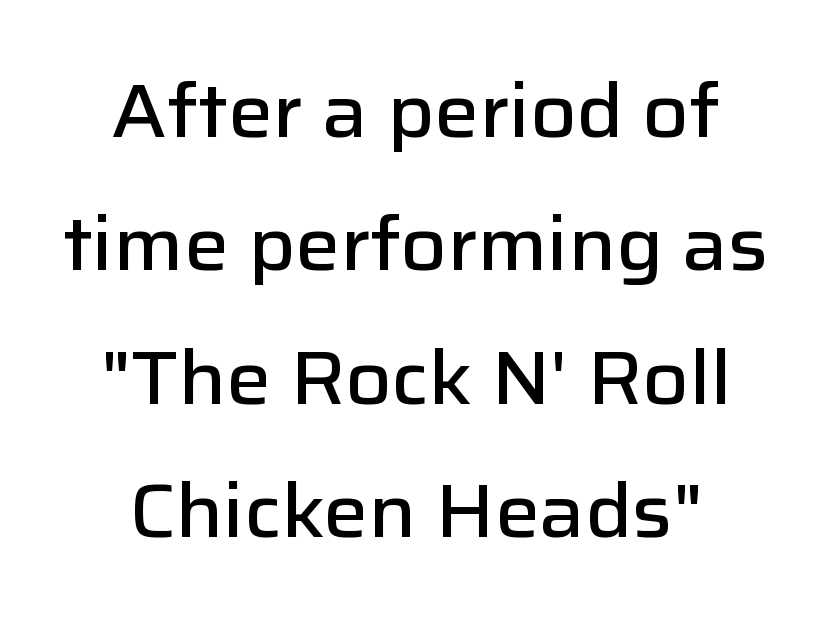
The image shows 75 px semibold sans-serif type, upright; set centered, line spacing 1.78x, normal letter spacing, not underlined; low stroke contrast and a medium x-height.
